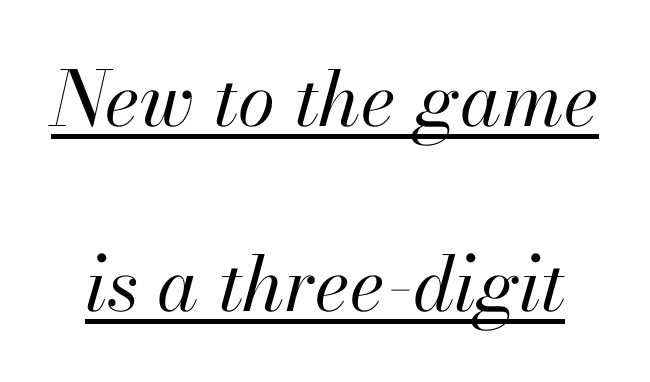
Q: Is the text bold? A: No.
Q: Is the text italic (slanted)? A: Yes, it leans right by about 13 degrees.
Q: Is the text underlined? A: Yes.
Q: Is the spacing between letters normal or unusually wide? A: Normal.
Q: Is the spacing between lines tight, normal or loose? A: Loose.
Q: Width (condensed, normal, or wide)? A: Normal.
Q: Stroke contrast? A: High.
Q: x-height? A: Small.
Q: Monospaced? A: No.
